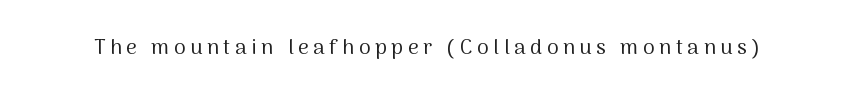
Is there any slant? The stems are plumb. This is not heavy type; no bold has been used. Someone cranked the tracking dial way up on this one. Descenders are the only things crossing below the line.
